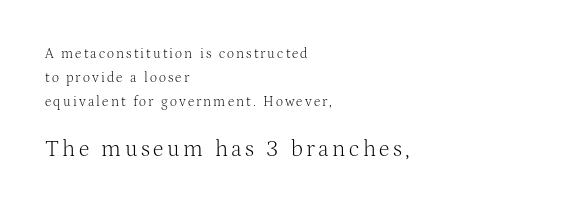
Q: Is the text bold? A: No.
Q: Is the text italic (slanted)? A: No, it is upright.
Q: Is the text underlined? A: No.
Q: How is the paragraph aligned? A: Left-aligned.
Q: Which block of text is set in a larger size, the first (top) or the second (bottom)? A: The second (bottom) one.
